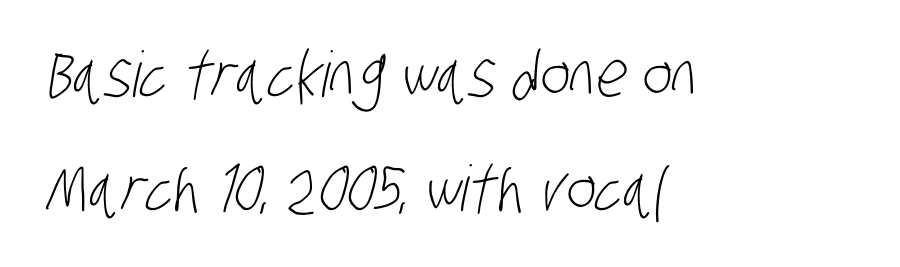
Q: Is the text bold? A: No.
Q: Is the typeface a serif or a sans-serif typeface? A: Sans-serif.
Q: Is the text underlined? A: No.
Q: How is the paragraph aligned? A: Left-aligned.
Q: Is the spacing between letters normal or unusually wide? A: Normal.
Q: Width (condensed, normal, or wide)? A: Condensed.
Q: Stroke contrast? A: Low.
Q: x-height? A: Large.
Q: Monospaced? A: No.
